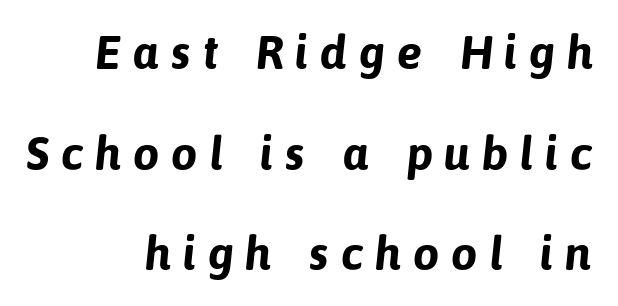
{"serif": "no", "bold": "yes", "weight": "bold", "width": "normal", "stroke_contrast": "low", "x_height": "medium", "monospaced": "no", "underline": "no", "align": "right", "line_spacing": "loose", "line_spacing_ratio": 2.14, "letter_spacing": "wide", "letter_spacing_em": 0.25, "glyph_px": 47}
